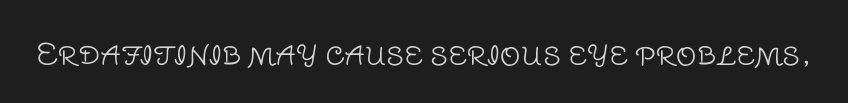
Q: Is the text bold? A: No.
Q: Is the text italic (slanted)? A: Yes.
Q: Is the typeface a serif or a sans-serif typeface? A: Sans-serif.
Q: Is the text underlined? A: No.
Q: Is the spacing between letters normal or unusually wide? A: Normal.
Q: Width (condensed, normal, or wide)? A: Normal.
Q: Stroke contrast? A: Low.
Q: x-height? A: Large.
Q: Monospaced? A: No.
